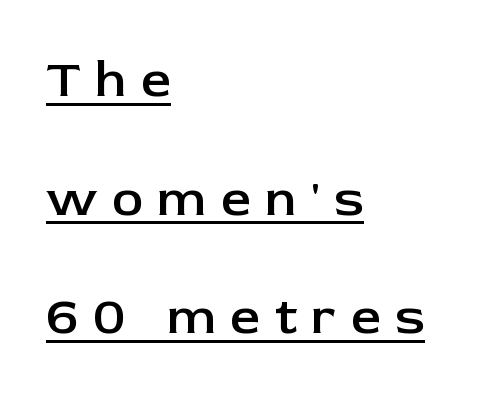
Q: Is the text bold? A: Semi-bold.
Q: Is the text italic (slanted)? A: No, it is upright.
Q: Is the typeface a serif or a sans-serif typeface? A: Sans-serif.
Q: Is the text underlined? A: Yes.
Q: How is the paragraph aligned? A: Left-aligned.
Q: Is the spacing between letters normal or unusually wide? A: Unusually wide.
Q: Is the spacing between lines tight, normal or loose? A: Loose.
Q: Width (condensed, normal, or wide)? A: Normal.
Q: Stroke contrast? A: Low.
Q: x-height? A: Medium.
Q: Monospaced? A: No.
